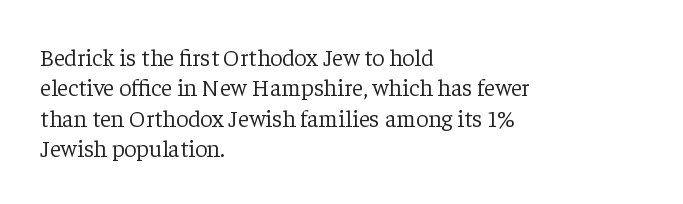
The type sits square on the baseline with zero lean. Only glyphs here, with clear space below each row. This sample is left-justified, so line endings fall wherever the words run out. Nothing unusual about the tracking: characters are spaced as the font intends. No extra ink here — the face is not bold.
